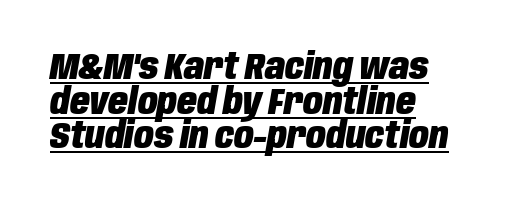
{"italic": "yes", "lean": "right", "slant_degrees": 10, "bold": "yes", "weight": "heavy", "width": "condensed", "stroke_contrast": "low", "x_height": "large", "monospaced": "no", "underline": "yes", "align": "left", "line_spacing": "tight", "line_spacing_ratio": 0.96, "letter_spacing": "normal", "letter_spacing_em": 0.0, "glyph_px": 36}
